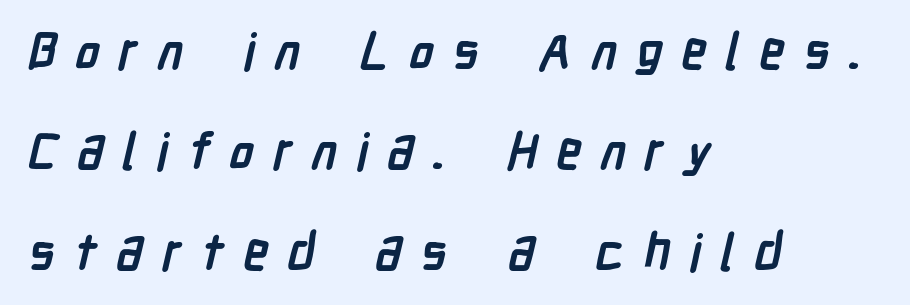
The image shows 51 px semibold, condensed sans-serif type; set left-aligned, loose line spacing (1.97x), unusually wide letter spacing (+0.37 em), not underlined; low stroke contrast and a medium x-height.
